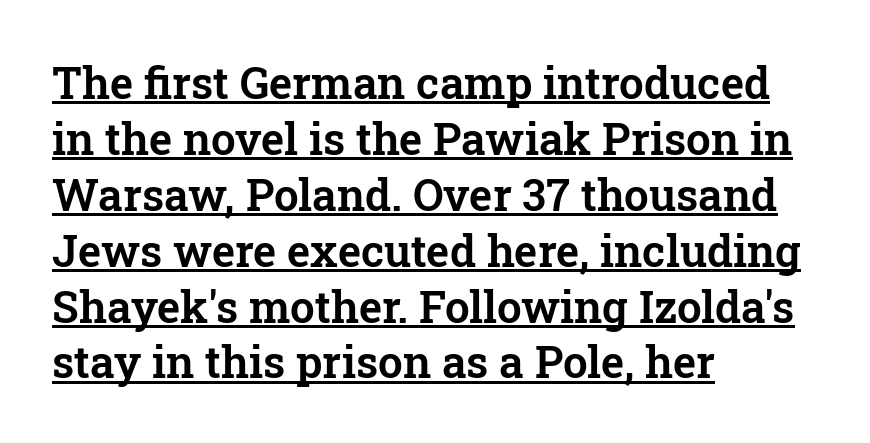
{"serif": "yes", "italic": "no", "width": "normal", "stroke_contrast": "low", "x_height": "medium", "monospaced": "no", "underline": "yes", "align": "left", "line_spacing": "normal", "line_spacing_ratio": 1.27, "letter_spacing": "normal", "letter_spacing_em": 0.0, "glyph_px": 44}
